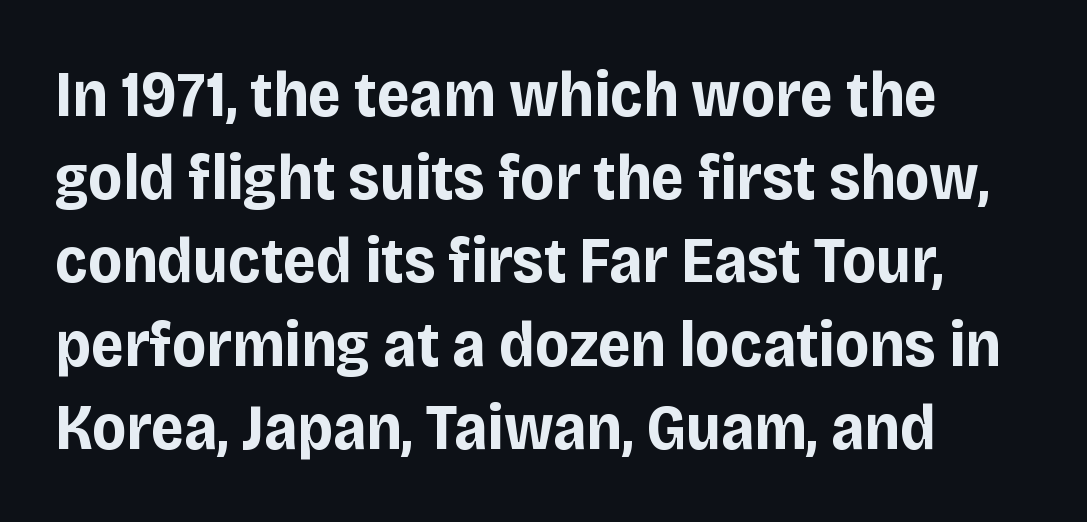
The lettering stays uniformly vertical, giving the passage a roman look. The vertical gap from one line to the next is medium. The strokes are fattened all the way to bold. Honestly, there is no underline to notice here at all. Here the designer chose a conventional face with non-uniform glyph widths.
